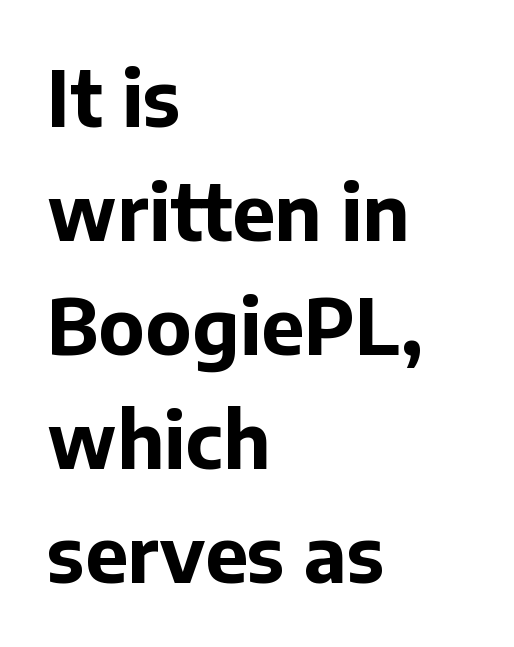
The image shows 77 px bold sans-serif type, upright; set left-aligned, normal line spacing (1.48x), normal letter spacing, not underlined; low stroke contrast and a medium x-height.
